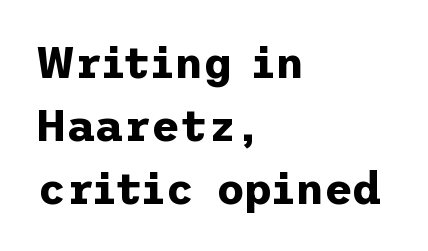
{"serif": "no", "italic": "no", "bold": "yes", "weight": "bold", "width": "normal", "stroke_contrast": "low", "x_height": "medium", "underline": "no", "align": "left", "line_spacing": "normal", "line_spacing_ratio": 1.43, "letter_spacing": "normal", "letter_spacing_em": 0.0, "glyph_px": 44}
